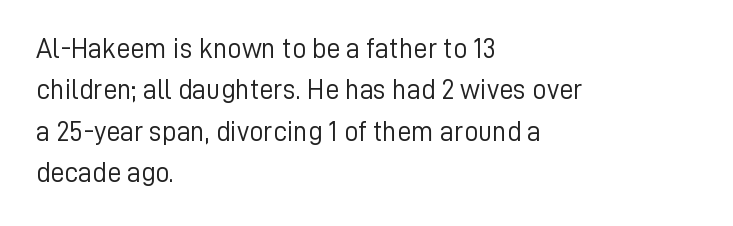
The image shows 28 px light sans-serif type, upright; set left-aligned, normal line spacing (1.48x), normal letter spacing, not underlined; low stroke contrast and a medium x-height.
